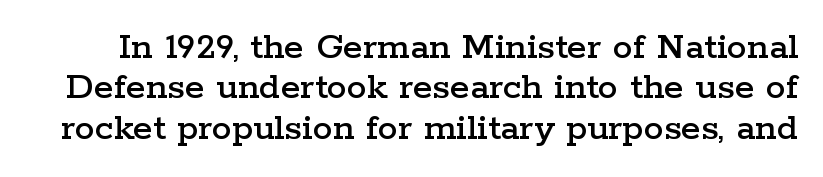
{"serif": "yes", "italic": "no", "width": "wide", "stroke_contrast": "low", "x_height": "medium", "monospaced": "no", "underline": "no", "line_spacing": "tight", "line_spacing_ratio": 1.01, "letter_spacing": "normal", "letter_spacing_em": 0.0, "glyph_px": 40}
